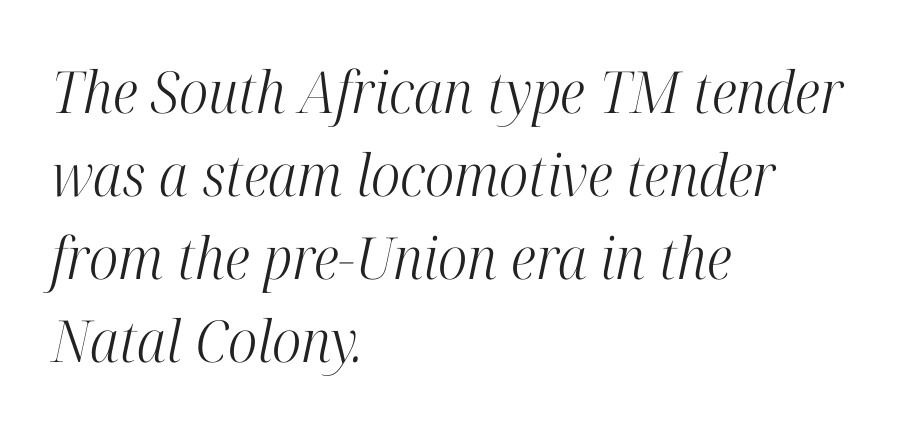
{"serif": "yes", "italic": "yes", "lean": "right", "slant_degrees": 12, "bold": "no", "weight": "light", "width": "condensed", "stroke_contrast": "high", "x_height": "medium", "monospaced": "no", "underline": "no", "align": "left", "line_spacing": "normal", "line_spacing_ratio": 1.43, "letter_spacing": "normal", "letter_spacing_em": 0.0, "glyph_px": 58}
